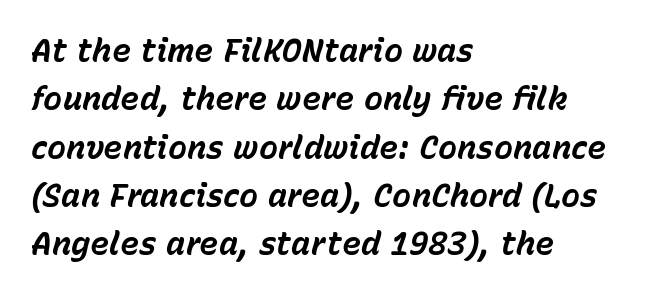
Each row of text sits above clean, open space. This sample is left-justified, so line endings fall wherever the words run out. Each glyph is drawn with heavy, bold strokes. Inter-character spacing is left at the font's built-in metrics. Looks like regular typesetting: each glyph gets only the width it needs. An italicized treatment has been applied to the whole sample.
